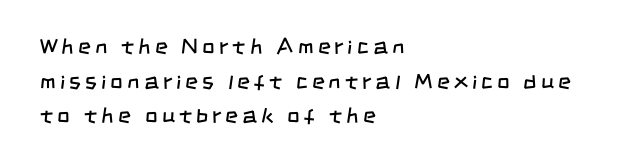
{"bold": "no", "underline": "no", "align": "left", "line_spacing": "normal", "line_spacing_ratio": 1.57, "glyph_px": 22}
